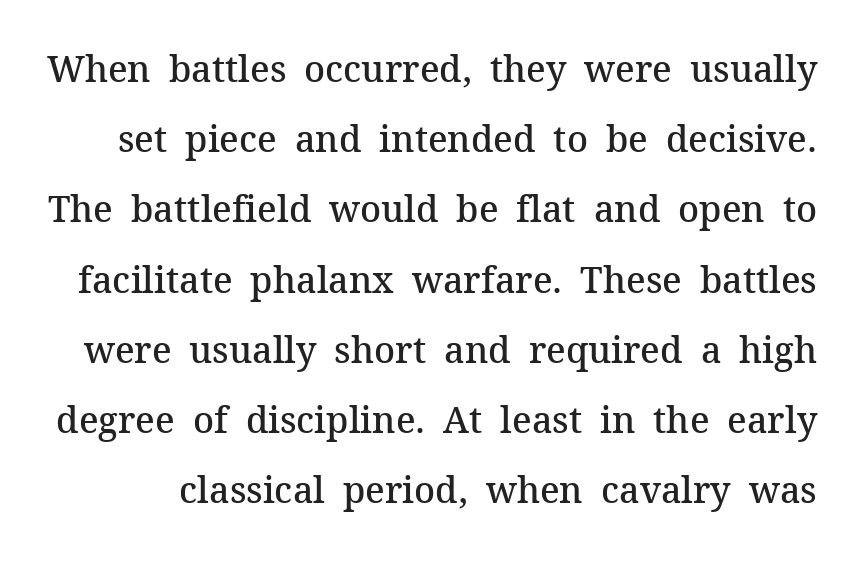
The image shows 36 px semibold serif type, upright; set loose line spacing (1.95x), normal letter spacing, not underlined; medium stroke contrast and a medium x-height.
